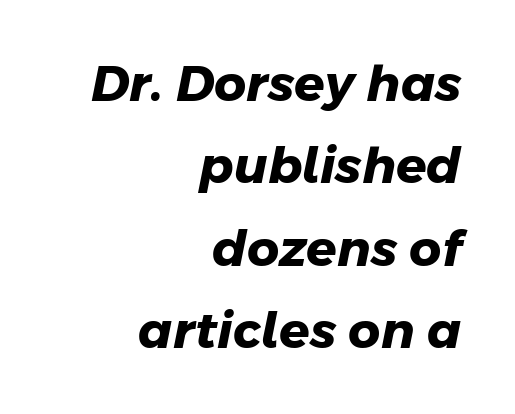
Q: Is the text bold? A: Yes.
Q: Is the typeface a serif or a sans-serif typeface? A: Sans-serif.
Q: Is the text underlined? A: No.
Q: How is the paragraph aligned? A: Right-aligned.
Q: Is the spacing between letters normal or unusually wide? A: Normal.
Q: Is the spacing between lines tight, normal or loose? A: Normal.
Q: Width (condensed, normal, or wide)? A: Normal.
Q: Stroke contrast? A: Low.
Q: x-height? A: Medium.
Q: Monospaced? A: No.
